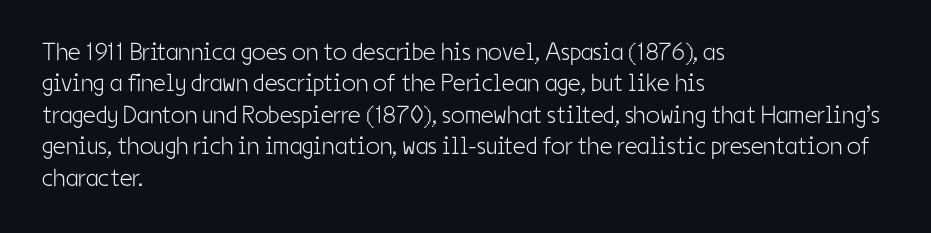
The image shows 25 px text type, upright; set left-aligned, normal line spacing (1.26x), normal letter spacing, not underlined.
